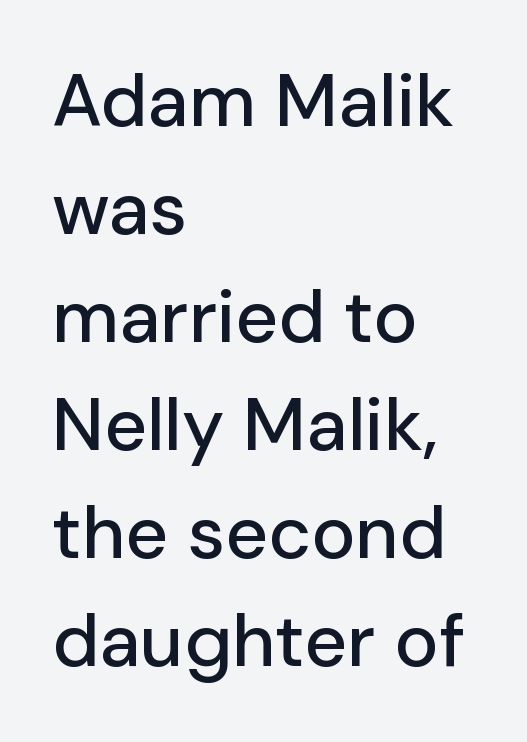
Q: Is the text italic (slanted)? A: No, it is upright.
Q: Is the typeface a serif or a sans-serif typeface? A: Sans-serif.
Q: Is the text underlined? A: No.
Q: How is the paragraph aligned? A: Left-aligned.
Q: Is the spacing between letters normal or unusually wide? A: Normal.
Q: Is the spacing between lines tight, normal or loose? A: Normal.
Q: Width (condensed, normal, or wide)? A: Normal.
Q: Stroke contrast? A: Low.
Q: x-height? A: Medium.
Q: Monospaced? A: No.
